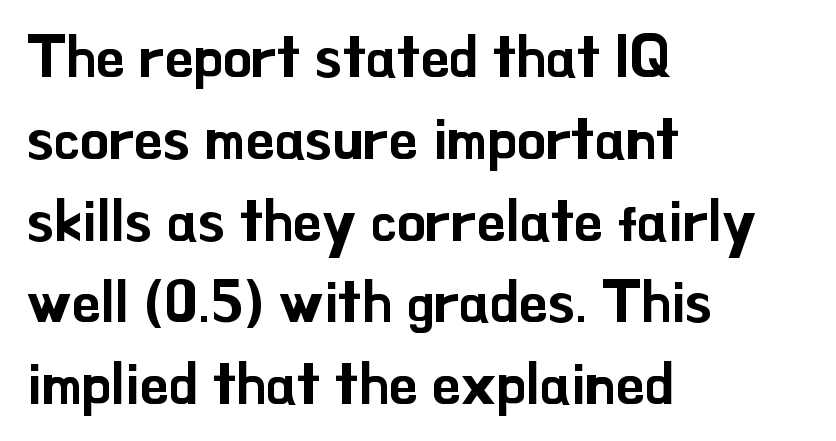
A normal amount of white space separates one row of letters from the next. The type family on display is of the sans-serif kind. Lines of text with bare space underneath. Designer's note — italics off, roman on. The line texture is even and compact thanks to regular tracking. Where is the straight margin? On the left.
